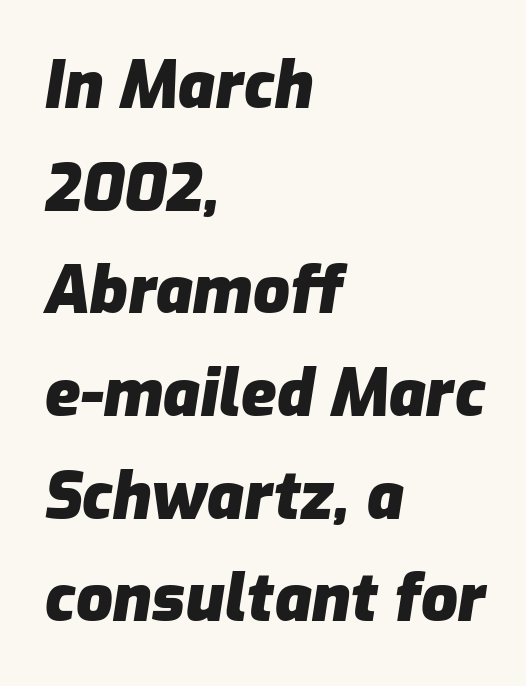
{"italic": "yes", "lean": "right", "slant_degrees": 9, "bold": "yes", "weight": "heavy", "width": "normal", "stroke_contrast": "low", "x_height": "medium", "monospaced": "no", "underline": "no", "align": "left", "line_spacing": "normal", "line_spacing_ratio": 1.58, "letter_spacing": "normal", "letter_spacing_em": 0.0, "glyph_px": 65}
